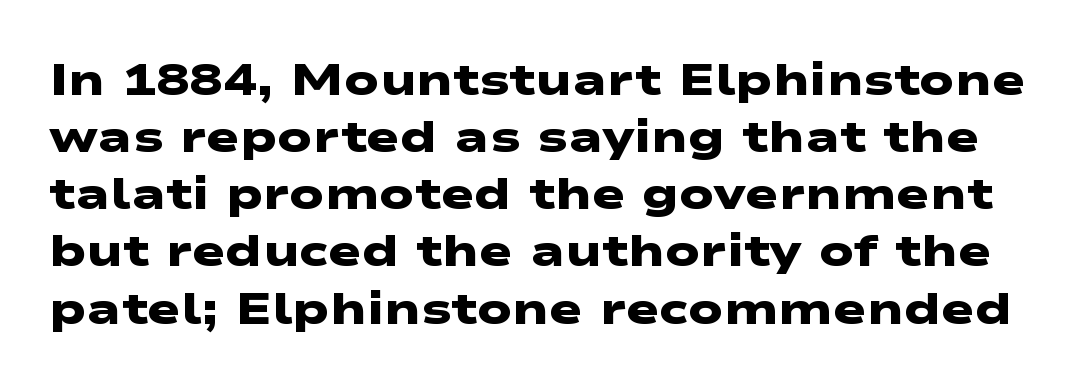
{"serif": "no", "bold": "yes", "weight": "heavy", "width": "wide", "stroke_contrast": "low", "x_height": "medium", "monospaced": "no", "underline": "no", "line_spacing": "normal", "line_spacing_ratio": 1.27, "letter_spacing": "normal", "letter_spacing_em": 0.0, "glyph_px": 45}
